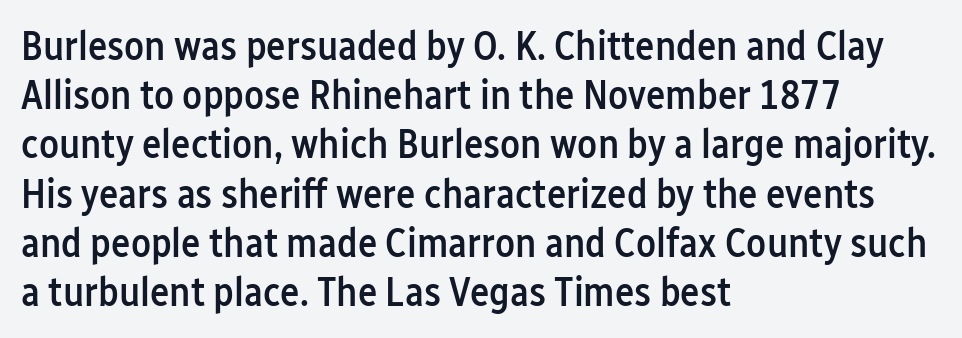
When letters stand straight like this, we call the style roman or upright. Check under the words: just untouched page. The rendering shows plain stroke endings on the letterforms — a sans-serif design. Every row of glyphs begins at an identical x-position on the left.
